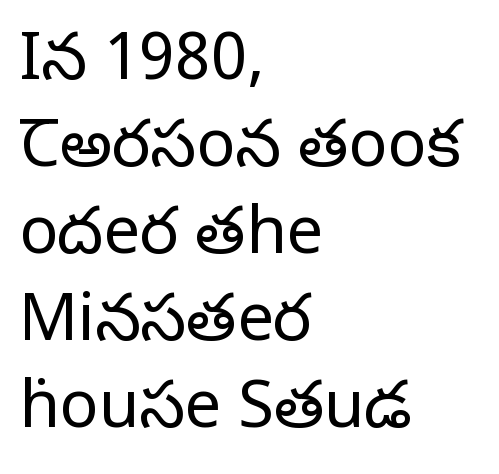
The image shows 65 px regular-weight serif type, upright; set left-aligned, normal line spacing (1.34x), normal letter spacing, not underlined; low stroke contrast and a large x-height.
